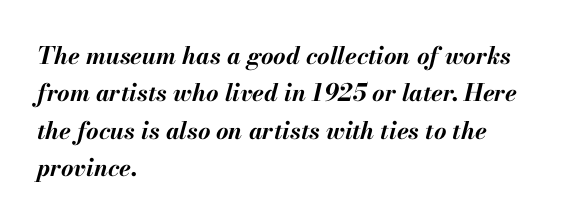
Q: Is the text bold? A: Yes.
Q: Is the text italic (slanted)? A: Yes, it leans right by about 13 degrees.
Q: Is the text underlined? A: No.
Q: How is the paragraph aligned? A: Left-aligned.
Q: Is the spacing between letters normal or unusually wide? A: Normal.
Q: Is the spacing between lines tight, normal or loose? A: Normal.
